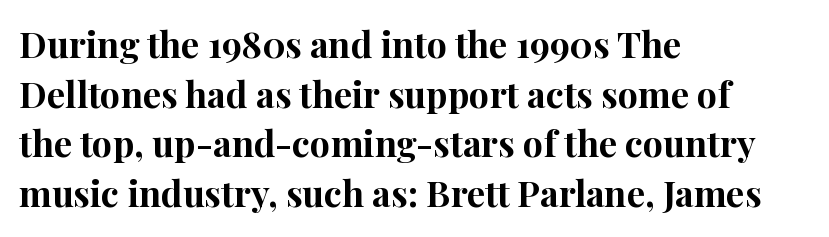
The image shows 36 px bold serif type, upright; set left-aligned, normal line spacing (1.38x), normal letter spacing, not underlined; high stroke contrast and a medium x-height.
